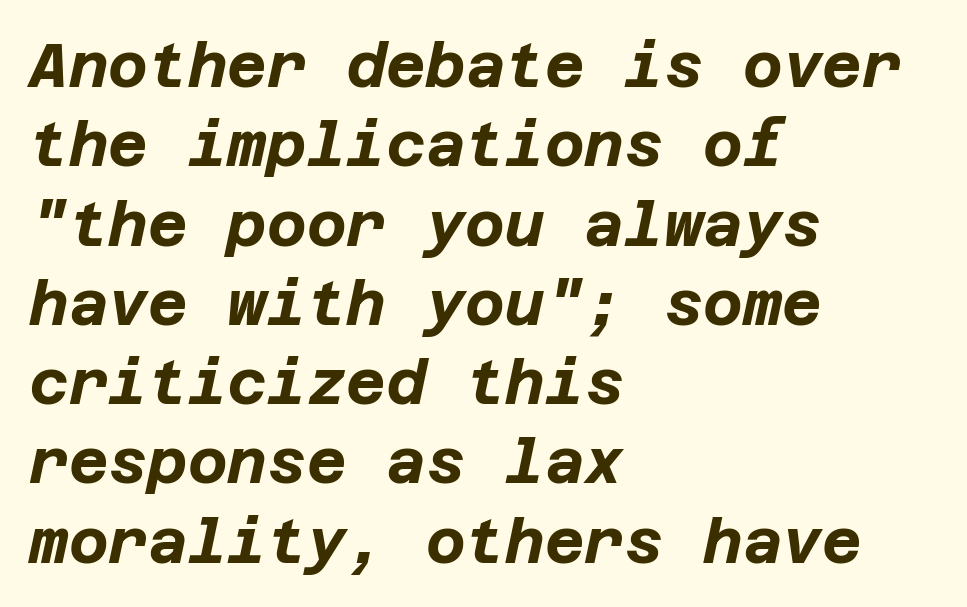
Q: Is the text bold? A: Yes.
Q: Is the text italic (slanted)? A: Yes, it leans right by about 12 degrees.
Q: Is the text underlined? A: No.
Q: How is the paragraph aligned? A: Left-aligned.
Q: Is the spacing between letters normal or unusually wide? A: Normal.
Q: Is the spacing between lines tight, normal or loose? A: Normal.
Q: Width (condensed, normal, or wide)? A: Normal.
Q: Stroke contrast? A: Low.
Q: x-height? A: Large.
